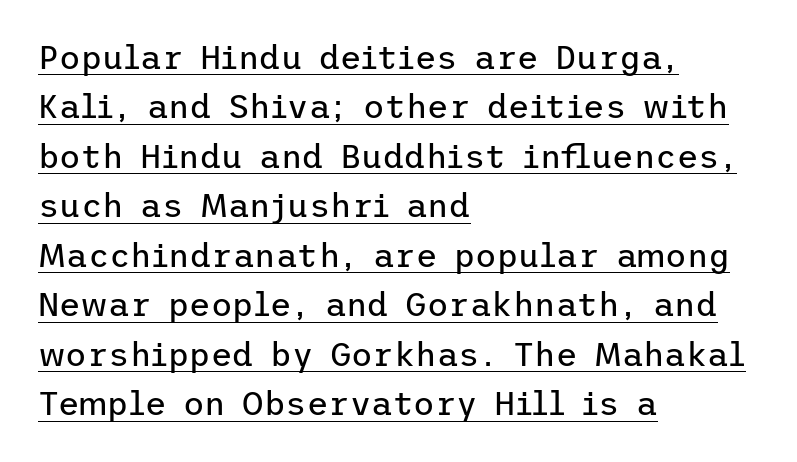
{"serif": "no", "italic": "no", "bold": "no", "weight": "regular", "width": "normal", "stroke_contrast": "low", "x_height": "medium", "underline": "yes", "align": "left", "line_spacing": "normal", "line_spacing_ratio": 1.5, "letter_spacing": "normal", "letter_spacing_em": 0.0, "glyph_px": 33}
